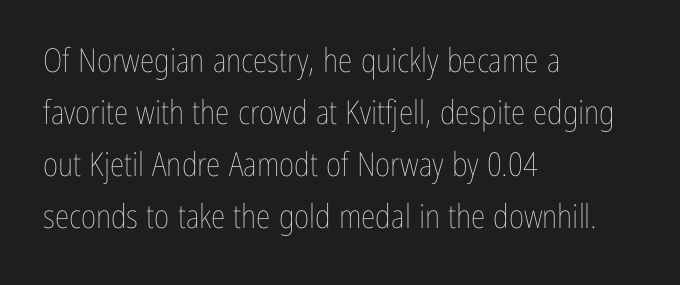
The image shows 33 px thin, condensed type, upright; set left-aligned, normal line spacing (1.58x), normal letter spacing, not underlined; low stroke contrast and a medium x-height.
